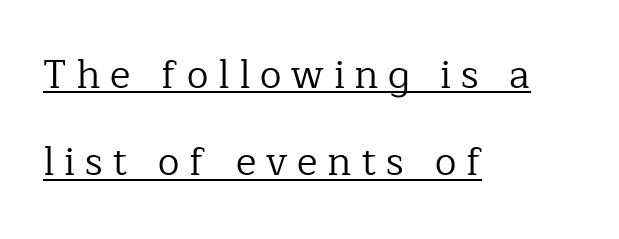
Is the letter spacing exaggerated? Yes — the characters are pushed far apart. Unlike italic type, these characters show no tilt at all. Counters stay open thanks to moderate or lighter strokes. The face used here is proportionally spaced, like ordinary book or web type. The font family rendered here belongs to the serif group. A great deal of white space separates one row of letters from the next.
